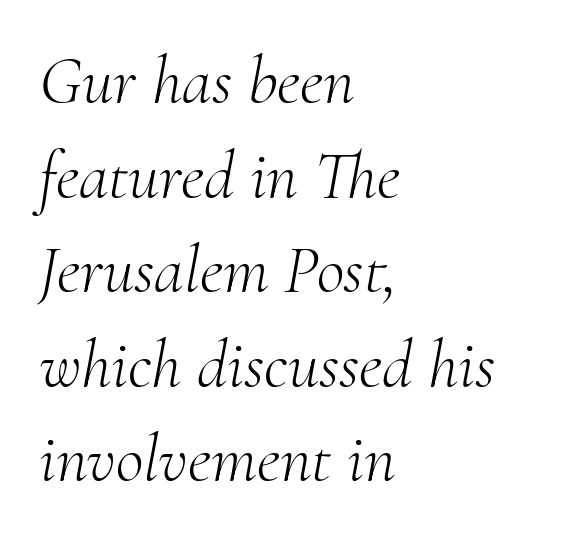
Look at the bottom of the vertical strokes: they flare into serifs here. Leftover space on each line is placed entirely after the last word. No chunkiness to these letters — they're not bold. The passage shown is typed in a proportional face where columns would drift. Every character sits at an angle, as italics do.
